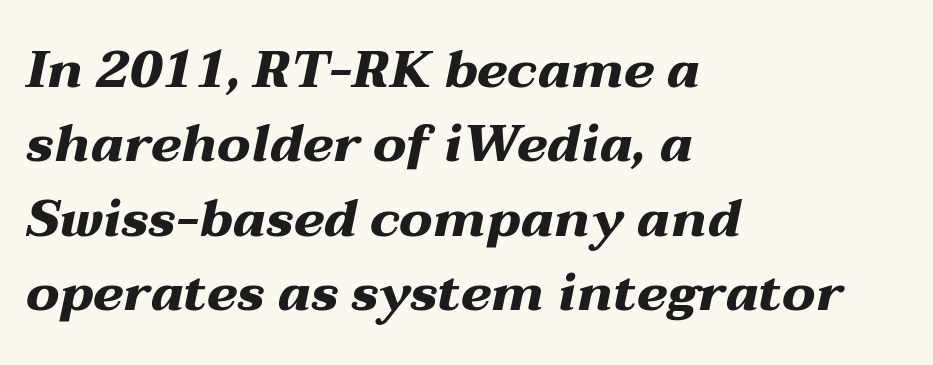
The image shows 52 px heavy, wide type, italic (leaning right); set left-aligned, normal line spacing (1.43x), normal letter spacing, not underlined; medium stroke contrast and a medium x-height.
